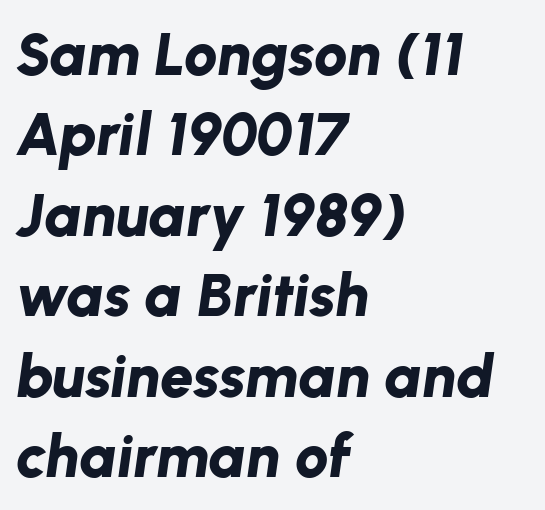
Q: Is the text bold? A: Yes.
Q: Is the text italic (slanted)? A: Yes, it leans right by about 8 degrees.
Q: Is the text underlined? A: No.
Q: How is the paragraph aligned? A: Left-aligned.
Q: Is the spacing between letters normal or unusually wide? A: Normal.
Q: Is the spacing between lines tight, normal or loose? A: Normal.
Q: Width (condensed, normal, or wide)? A: Normal.
Q: Stroke contrast? A: Low.
Q: x-height? A: Medium.
Q: Monospaced? A: No.
